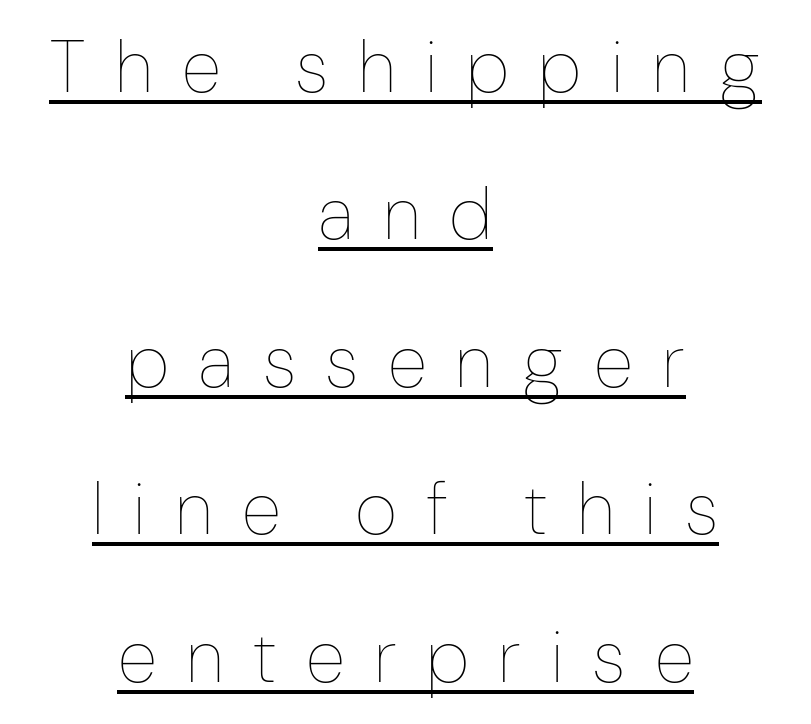
The image shows 73 px thin, condensed type, upright; set centered, loose line spacing (2.02x), unusually wide letter spacing (+0.4 em), underlined; low stroke contrast and a medium x-height.
